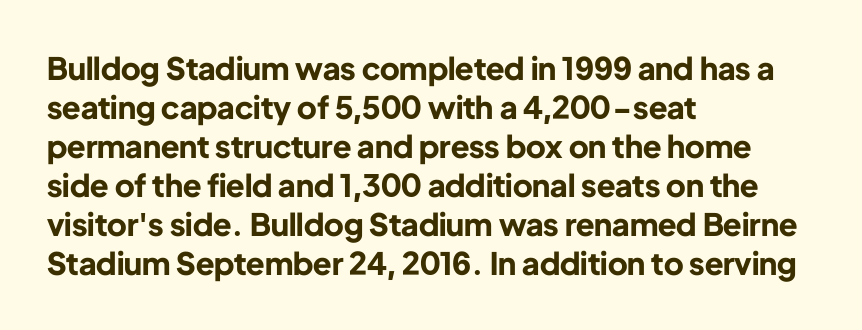
Q: Is the text bold? A: Yes.
Q: Is the text italic (slanted)? A: No, it is upright.
Q: Is the typeface a serif or a sans-serif typeface? A: Sans-serif.
Q: Is the text underlined? A: No.
Q: How is the paragraph aligned? A: Left-aligned.
Q: Is the spacing between letters normal or unusually wide? A: Normal.
Q: Is the spacing between lines tight, normal or loose? A: Normal.
Q: Width (condensed, normal, or wide)? A: Normal.
Q: Stroke contrast? A: Low.
Q: x-height? A: Medium.
Q: Monospaced? A: No.
